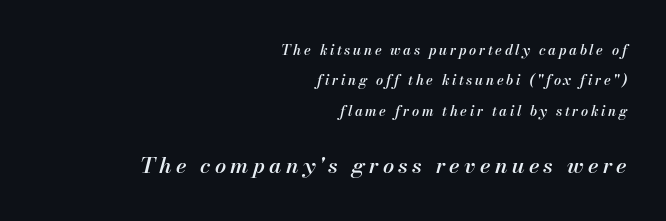
Look at the stroke-to-counter ratio: somewhat heavy, a semibold. Reading top to bottom, the characters get bigger at the block break. The passage shown is not underscored anywhere. Line endings align vertically; line beginnings do not. The axis of the letterforms is tilted away from vertical.
